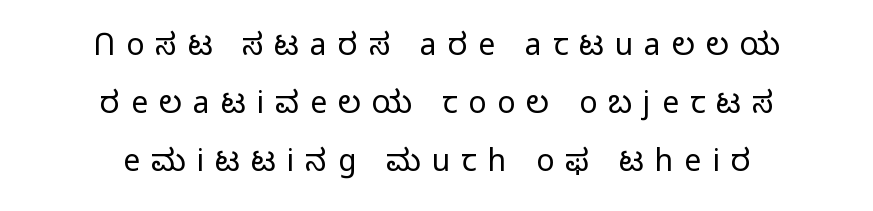
The image shows 30 px light sans-serif type, upright; set centered, loose line spacing (1.93x), unusually wide letter spacing (+0.37 em), not underlined; low stroke contrast and a medium x-height.
